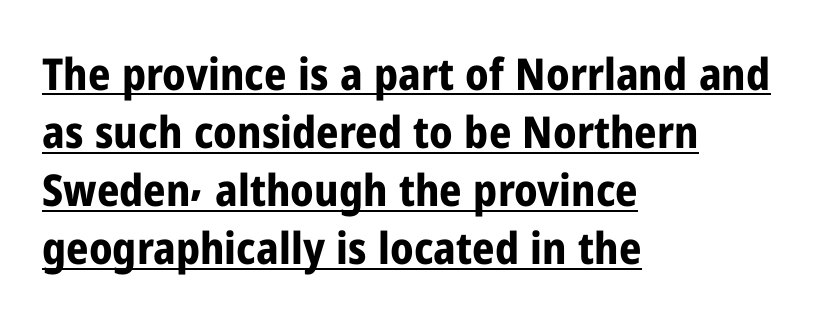
{"serif": "no", "italic": "no", "bold": "yes", "weight": "bold", "width": "condensed", "stroke_contrast": "low", "x_height": "medium", "monospaced": "no", "underline": "yes", "align": "left", "line_spacing": "normal", "line_spacing_ratio": 1.32, "letter_spacing": "normal", "letter_spacing_em": 0.0, "glyph_px": 44}
